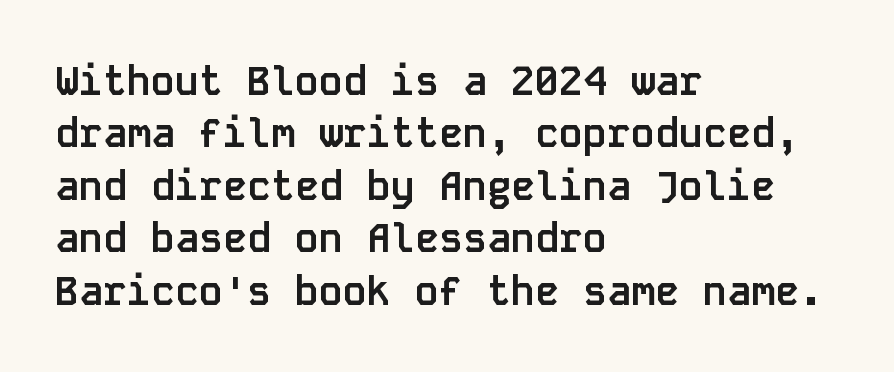
{"serif": "no", "italic": "no", "bold": "yes", "weight": "semibold", "width": "normal", "stroke_contrast": "low", "x_height": "large", "monospaced": "yes", "underline": "no", "align": "left", "line_spacing": "normal", "line_spacing_ratio": 1.31, "letter_spacing": "normal", "letter_spacing_em": 0.0, "glyph_px": 40}
